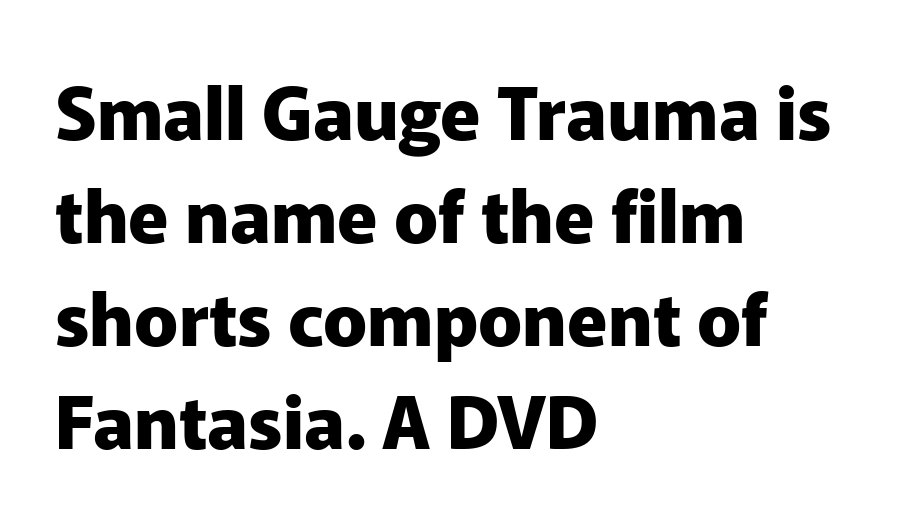
Q: Is the text bold? A: Yes.
Q: Is the text italic (slanted)? A: No, it is upright.
Q: Is the typeface a serif or a sans-serif typeface? A: Sans-serif.
Q: Is the text underlined? A: No.
Q: How is the paragraph aligned? A: Left-aligned.
Q: Is the spacing between letters normal or unusually wide? A: Normal.
Q: Is the spacing between lines tight, normal or loose? A: Normal.
Q: Width (condensed, normal, or wide)? A: Normal.
Q: Stroke contrast? A: Low.
Q: x-height? A: Medium.
Q: Monospaced? A: No.
